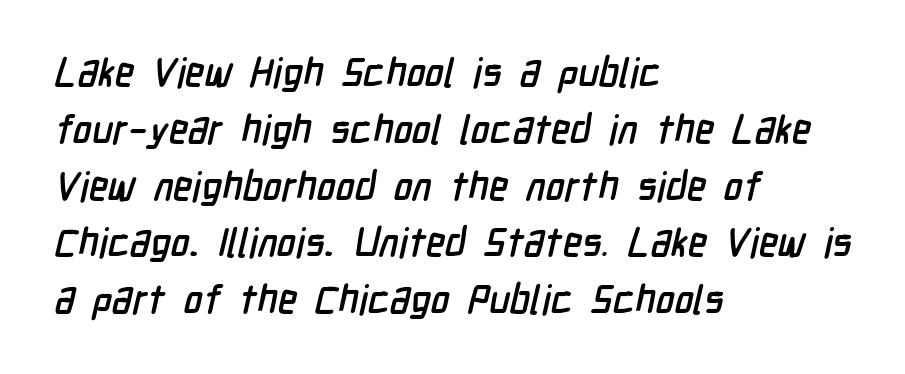
Q: Is the typeface a serif or a sans-serif typeface? A: Sans-serif.
Q: Is the text underlined? A: No.
Q: How is the paragraph aligned? A: Left-aligned.
Q: Is the spacing between letters normal or unusually wide? A: Normal.
Q: Is the spacing between lines tight, normal or loose? A: Normal.
Q: Width (condensed, normal, or wide)? A: Condensed.
Q: Stroke contrast? A: Low.
Q: x-height? A: Medium.
Q: Monospaced? A: No.
